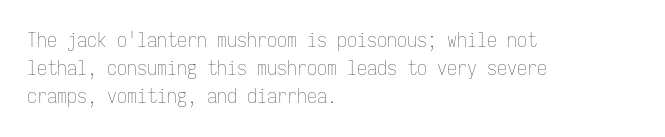
Q: Is the text bold? A: No.
Q: Is the text italic (slanted)? A: No, it is upright.
Q: Is the text underlined? A: No.
Q: How is the paragraph aligned? A: Left-aligned.
Q: Is the spacing between letters normal or unusually wide? A: Normal.
Q: Is the spacing between lines tight, normal or loose? A: Normal.
